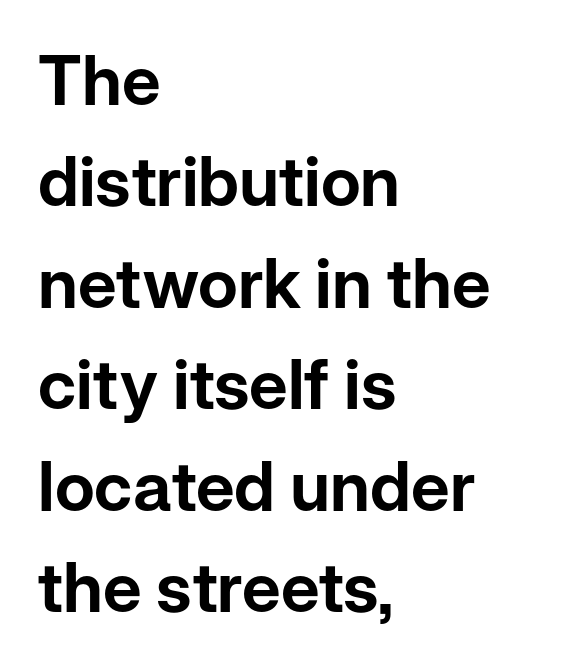
The image shows 69 px sans-serif type, upright; set left-aligned, normal line spacing (1.47x), normal letter spacing, not underlined; low stroke contrast and a medium x-height.
